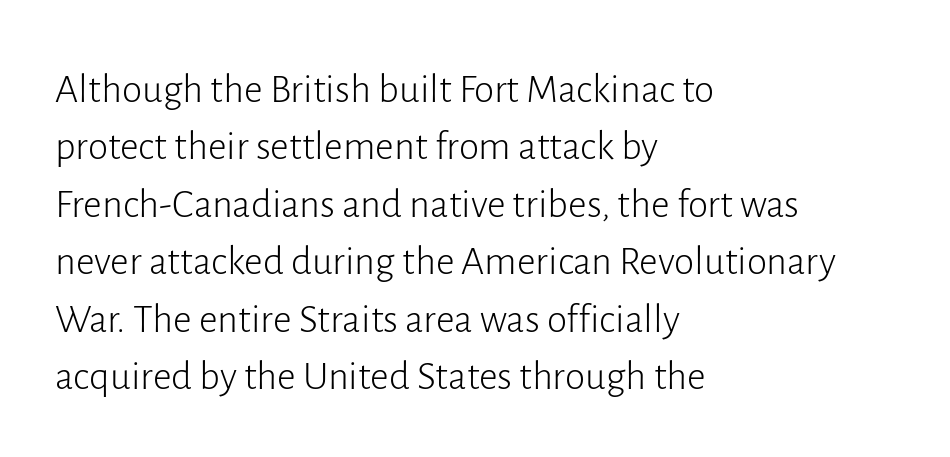
The image shows 41 px light sans-serif type, upright; set left-aligned, normal line spacing (1.4x), normal letter spacing, not underlined; low stroke contrast and a medium x-height.
